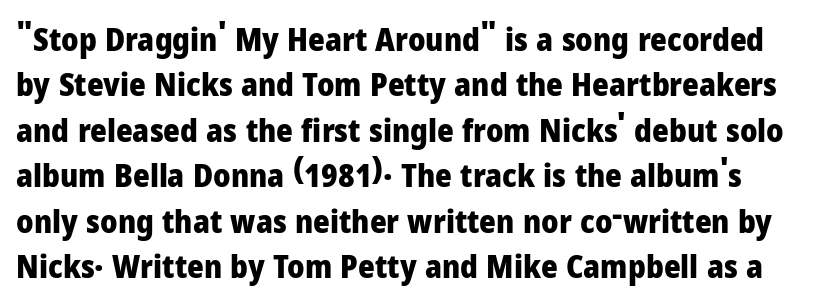
This is roman type, the default non-slanted kind. Heavy, bold letterforms. Does extra space separate the letters? No, they use regular spacing. A typesetter would call this proportional, since set widths differ per character.
